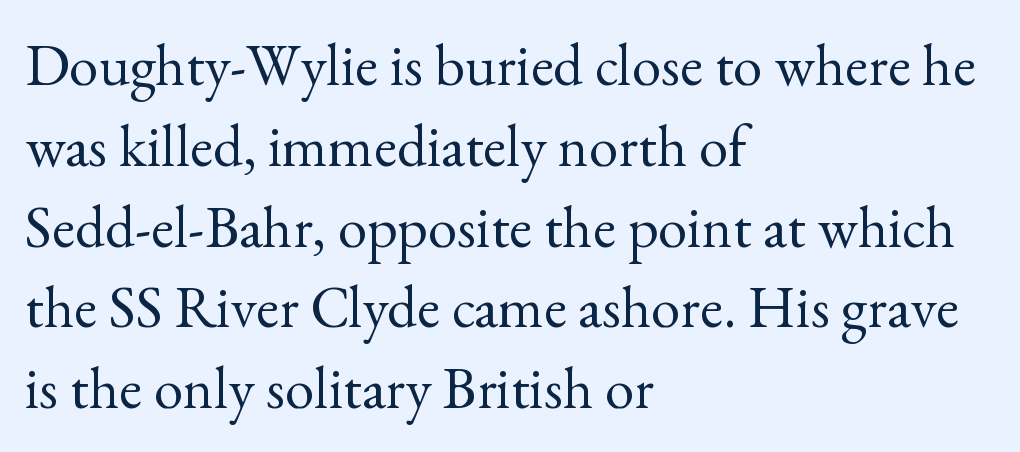
{"serif": "yes", "italic": "no", "bold": "no", "weight": "regular", "width": "normal", "x_height": "small", "monospaced": "no", "underline": "no", "align": "left", "line_spacing": "normal", "line_spacing_ratio": 1.37, "letter_spacing": "normal", "letter_spacing_em": 0.0, "glyph_px": 59}
